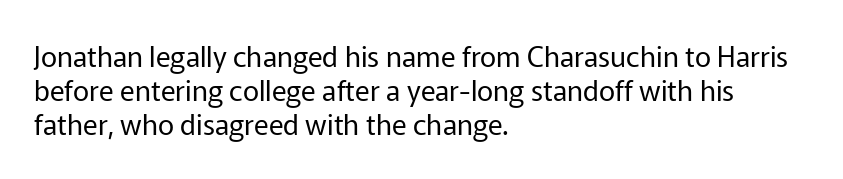
Q: Is the text bold? A: No.
Q: Is the text italic (slanted)? A: No, it is upright.
Q: Is the typeface a serif or a sans-serif typeface? A: Sans-serif.
Q: Is the text underlined? A: No.
Q: How is the paragraph aligned? A: Left-aligned.
Q: Is the spacing between letters normal or unusually wide? A: Normal.
Q: Width (condensed, normal, or wide)? A: Normal.
Q: Stroke contrast? A: Low.
Q: x-height? A: Medium.
Q: Monospaced? A: No.
